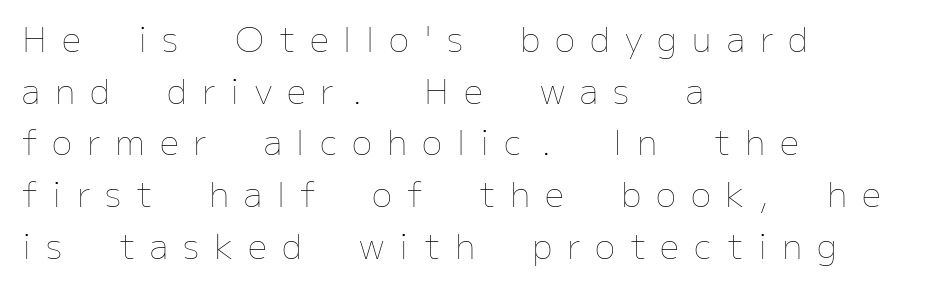
Layout note: lines flush left. Spacing verdict: proportional, widths tailored to each character. Style check: upright. The glyphs are unaccompanied by any horizontal stroke below them. There is plenty of visible air inserted between adjacent glyphs.
